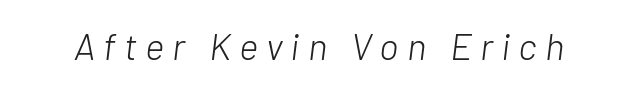
The passage shown has open, widely tracked lettering throughout. Do the characters align in a grid? No, the font is proportional. Descenders hang freely into open space. Slant detected: the letters are inclined. Stroke mass is kept to a normal reading level or below.
